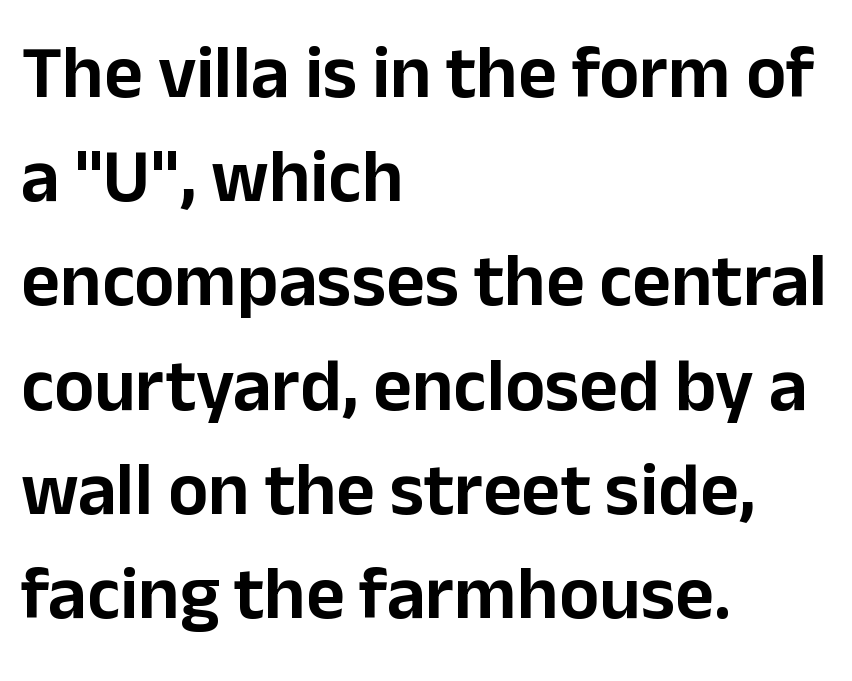
Q: Is the text italic (slanted)? A: No, it is upright.
Q: Is the typeface a serif or a sans-serif typeface? A: Sans-serif.
Q: Is the text underlined? A: No.
Q: How is the paragraph aligned? A: Left-aligned.
Q: Is the spacing between letters normal or unusually wide? A: Normal.
Q: Is the spacing between lines tight, normal or loose? A: Normal.
Q: Width (condensed, normal, or wide)? A: Normal.
Q: Stroke contrast? A: Low.
Q: x-height? A: Medium.
Q: Monospaced? A: No.
